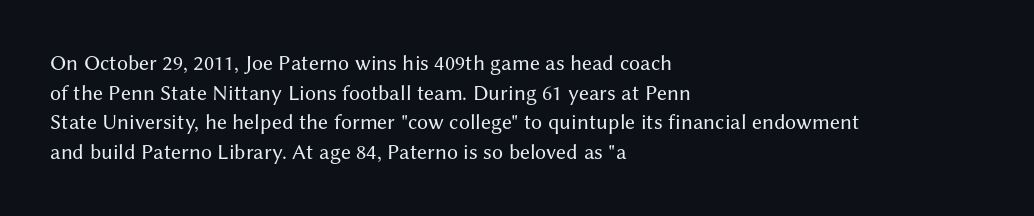
Q: Is the text bold? A: No.
Q: Is the text italic (slanted)? A: No, it is upright.
Q: Is the text underlined? A: No.
Q: How is the paragraph aligned? A: Left-aligned.
Q: Is the spacing between letters normal or unusually wide? A: Normal.
Q: Is the spacing between lines tight, normal or loose? A: Normal.
